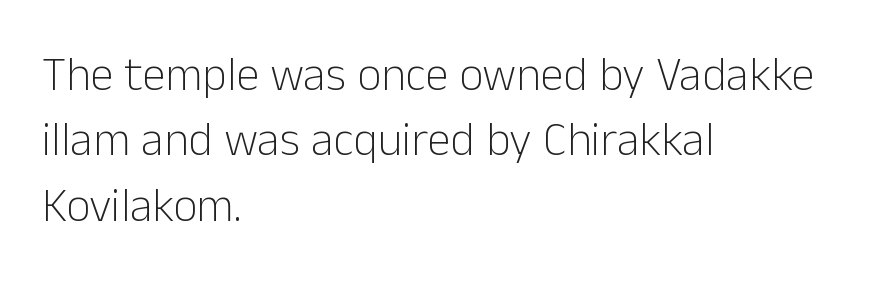
{"serif": "no", "italic": "no", "bold": "no", "weight": "light", "width": "normal", "stroke_contrast": "low", "x_height": "medium", "monospaced": "no", "underline": "no", "align": "left", "line_spacing": "normal", "line_spacing_ratio": 1.39, "letter_spacing": "normal", "letter_spacing_em": 0.0, "glyph_px": 47}
